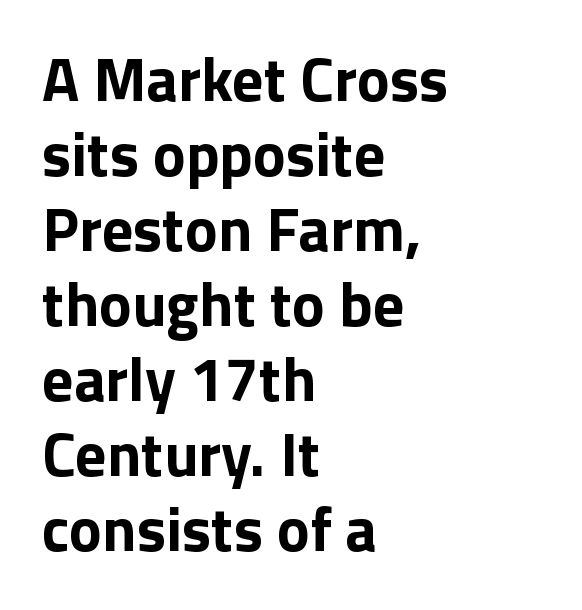
{"serif": "no", "italic": "no", "bold": "yes", "weight": "bold", "width": "normal", "stroke_contrast": "low", "x_height": "medium", "monospaced": "no", "underline": "no", "align": "left", "line_spacing_ratio": 1.21, "letter_spacing": "normal", "letter_spacing_em": 0.0, "glyph_px": 62}
